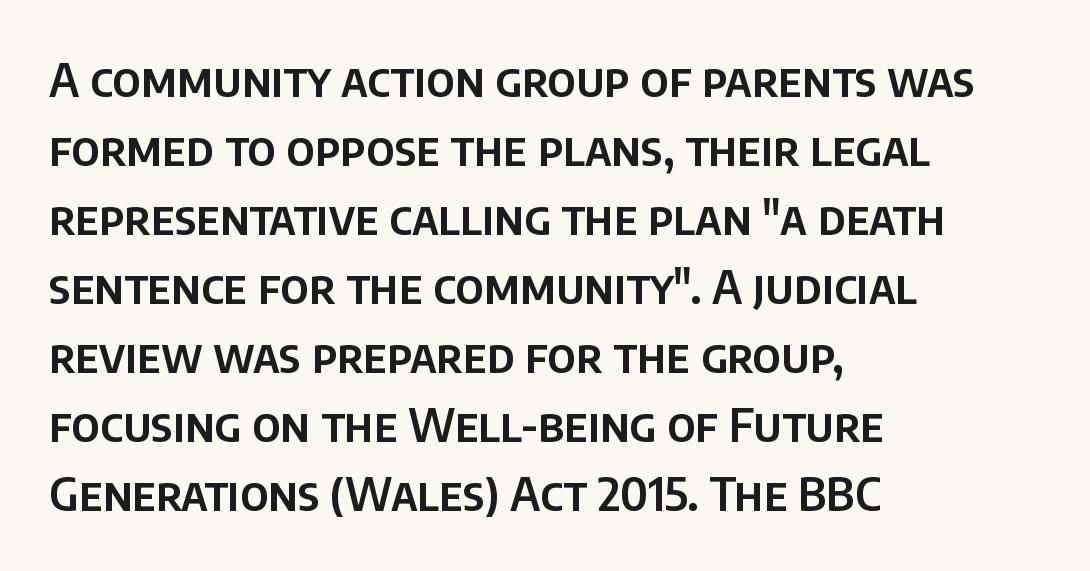
{"serif": "no", "italic": "no", "width": "normal", "stroke_contrast": "low", "x_height": "large", "monospaced": "no", "underline": "no", "align": "left", "line_spacing": "normal", "line_spacing_ratio": 1.5, "letter_spacing": "normal", "letter_spacing_em": 0.0, "glyph_px": 46}
